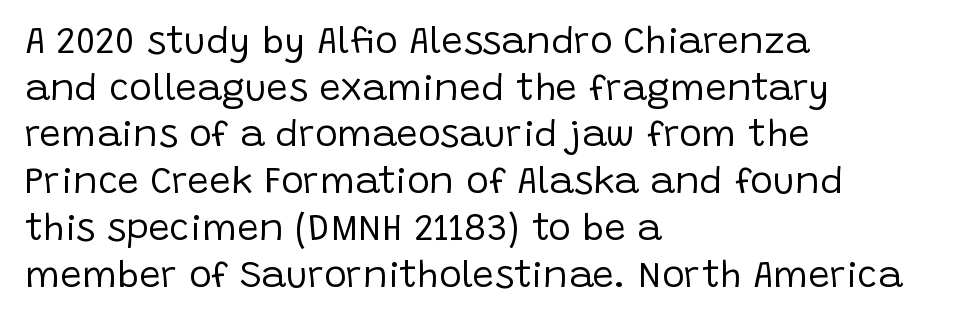
The image shows 38 px regular-weight sans-serif type, upright; set left-aligned, line spacing 1.23x, normal letter spacing, not underlined; low stroke contrast and a large x-height.
